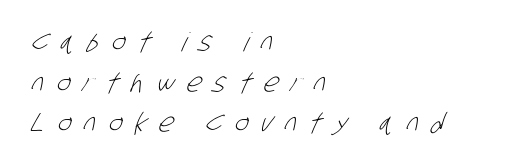
Q: Is the text bold? A: No.
Q: Is the text underlined? A: No.
Q: How is the paragraph aligned? A: Left-aligned.
Q: Is the spacing between letters normal or unusually wide? A: Unusually wide.
Q: Is the spacing between lines tight, normal or loose? A: Normal.
